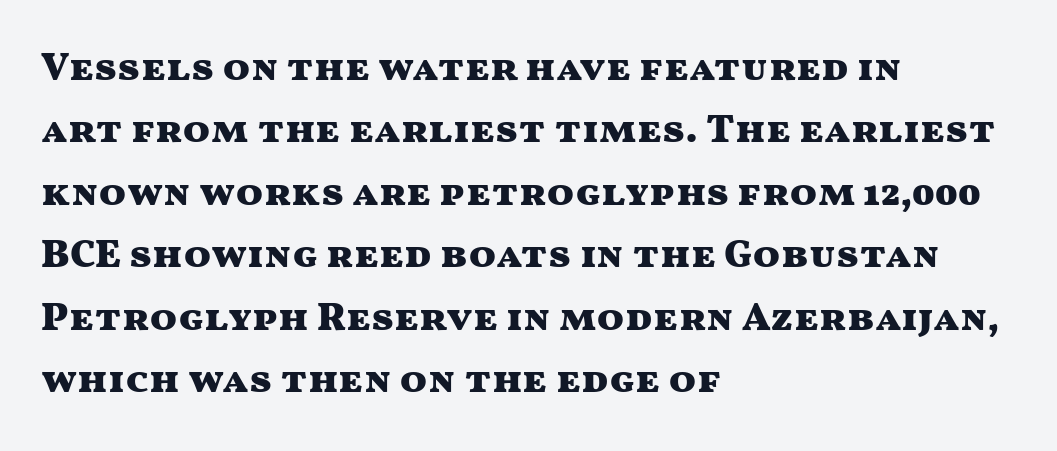
You can tell from the bare stems that sans-serif type was used. The specimen reads as upright at a glance. Nobody drew a line under any word here. Rows of type keep a routine distance in the vertical direction. As a designer I'd log this as weight 700, bold. In CSS terms this would be text-align: left.
